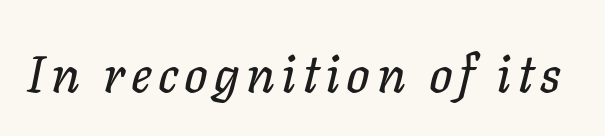
The image shows 52 px text type, italic (leaning right); set not underlined; low stroke contrast and a medium x-height.
